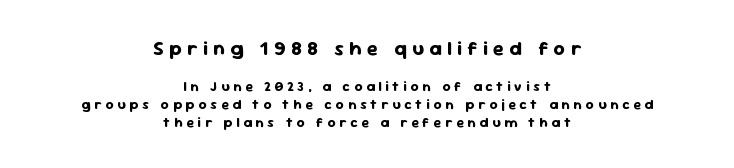
Q: Is the text bold? A: Yes.
Q: Is the text italic (slanted)? A: No, it is upright.
Q: Is the text underlined? A: No.
Q: How is the paragraph aligned? A: Centered.
Q: Is the spacing between letters normal or unusually wide? A: Unusually wide.
Q: Is the spacing between lines tight, normal or loose? A: Normal.
Q: Which block of text is set in a larger size, the first (top) or the second (bottom)? A: The first (top) one.
